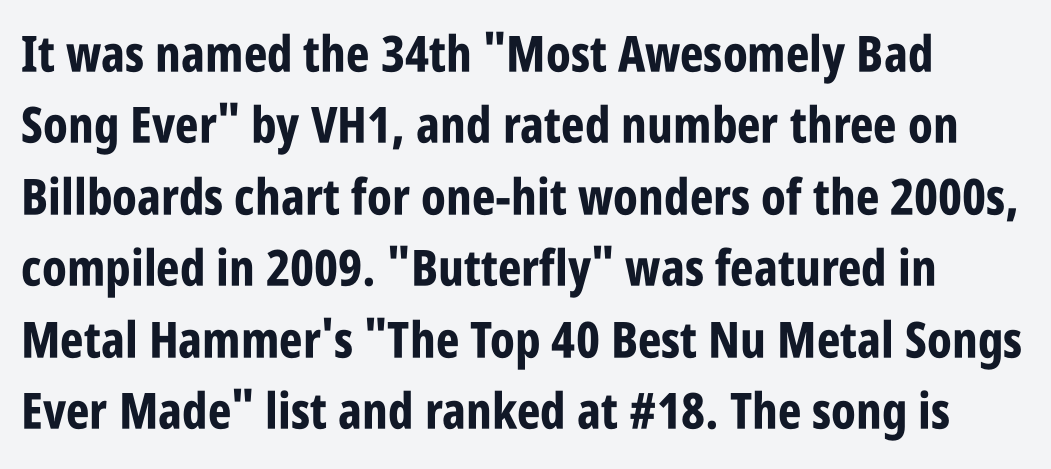
Each glyph is drawn with heavy, bold strokes. The space beneath each line is pristine and unruled. Regarding serifs, this sample does without them. Vertically, the passage feels balanced, rows spaced as you'd expect. The font's upright variant was chosen for this text.
